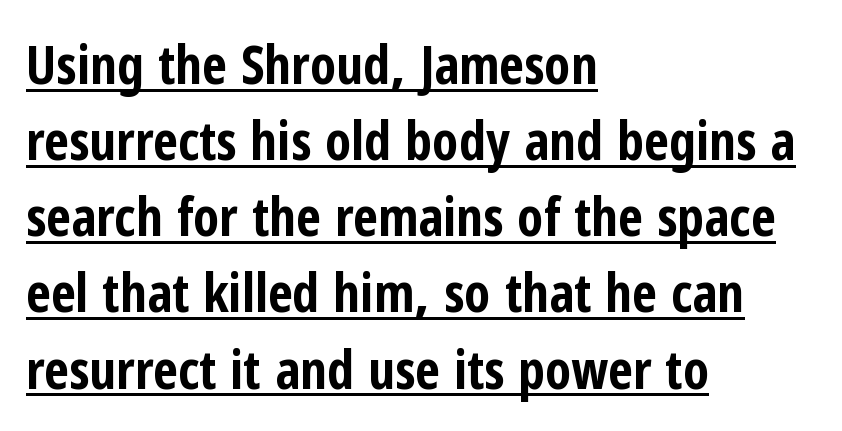
Q: Is the text bold? A: Yes.
Q: Is the text italic (slanted)? A: No, it is upright.
Q: Is the typeface a serif or a sans-serif typeface? A: Sans-serif.
Q: Is the text underlined? A: Yes.
Q: How is the paragraph aligned? A: Left-aligned.
Q: Is the spacing between letters normal or unusually wide? A: Normal.
Q: Is the spacing between lines tight, normal or loose? A: Normal.
Q: Width (condensed, normal, or wide)? A: Condensed.
Q: Stroke contrast? A: Low.
Q: x-height? A: Medium.
Q: Monospaced? A: No.
